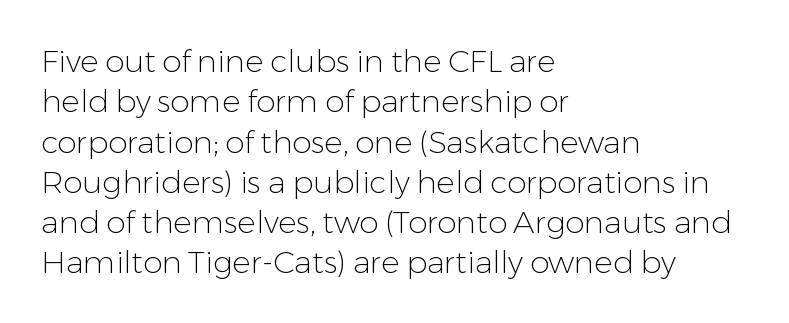
{"serif": "no", "italic": "no", "bold": "no", "weight": "light", "width": "normal", "stroke_contrast": "low", "x_height": "medium", "monospaced": "no", "underline": "no", "align": "left", "line_spacing": "normal", "line_spacing_ratio": 1.3, "letter_spacing": "normal", "letter_spacing_em": 0.0, "glyph_px": 31}
